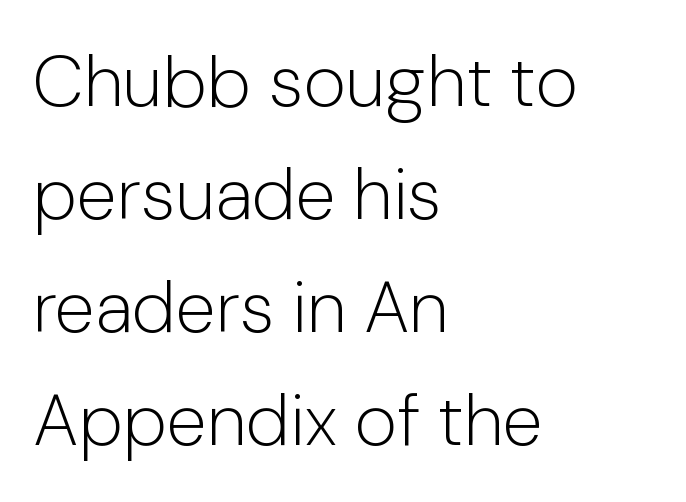
Every stem runs plumb, perpendicular to the baseline. Character widths vary here, with narrow letters taking less room than wide ones. All the whitespace from short lines collects on the right. The type family on display is of the sans-serif kind.
